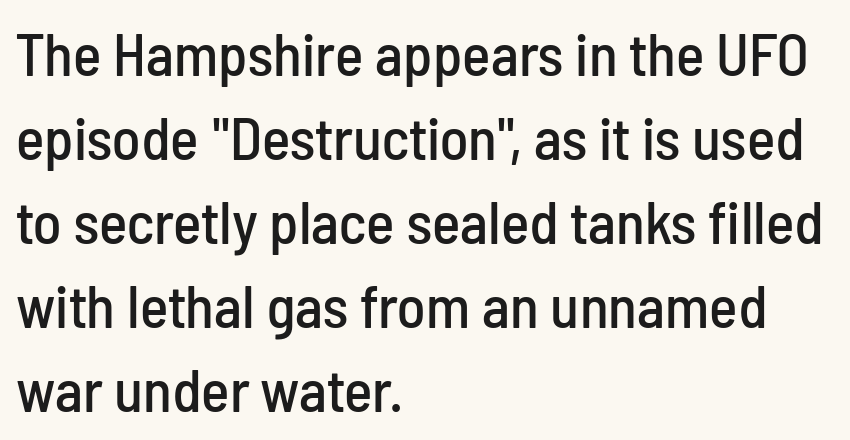
The typeface chosen for these lines omits serifs. The space between consecutive lines is moderate. These lines stack with their left ends in a neat column. Varying glyph widths throughout — classic text-font behaviour.
